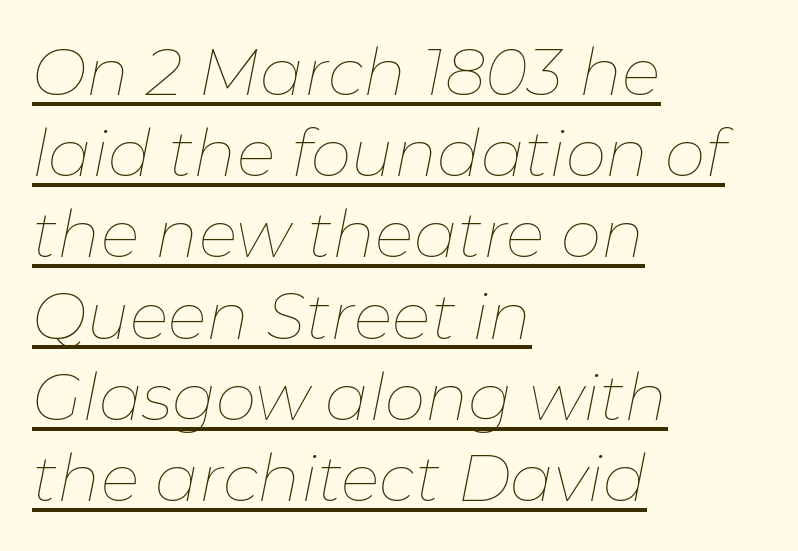
Q: Is the text bold? A: No.
Q: Is the text italic (slanted)? A: Yes, it leans right by about 11 degrees.
Q: Is the text underlined? A: Yes.
Q: How is the paragraph aligned? A: Left-aligned.
Q: Is the spacing between letters normal or unusually wide? A: Normal.
Q: Is the spacing between lines tight, normal or loose? A: Normal.
Q: Width (condensed, normal, or wide)? A: Normal.
Q: Stroke contrast? A: Low.
Q: x-height? A: Medium.
Q: Monospaced? A: No.
